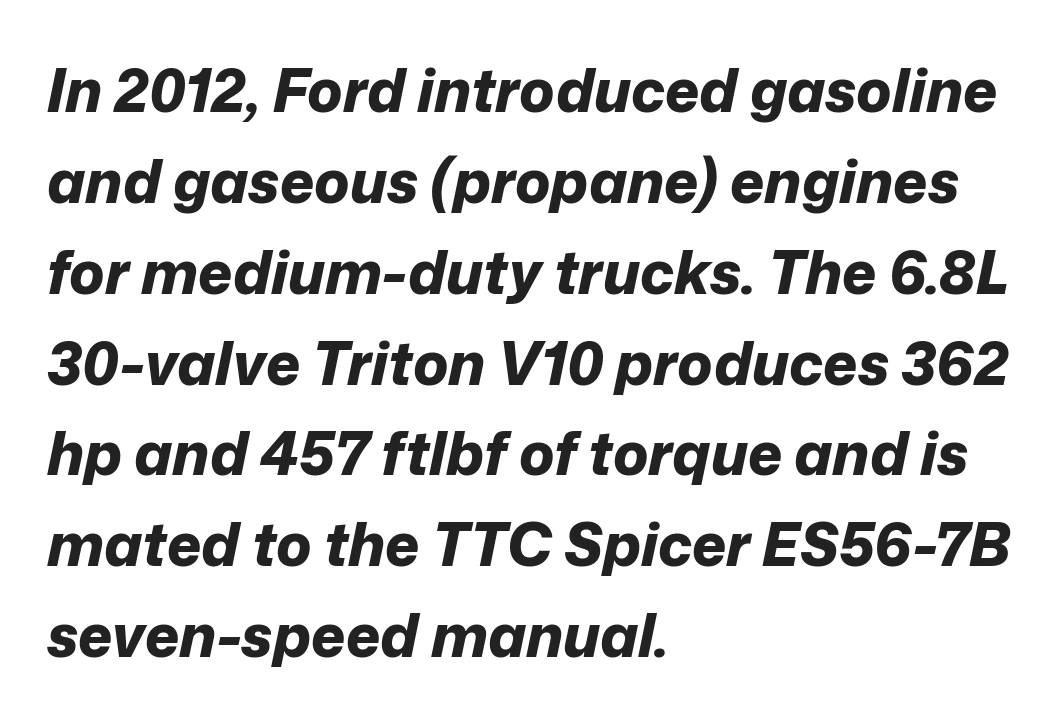
These lines are rendered in a variable-pitch font. A typesetter would mark this as italic. The face used here has the dense, thick strokes of a bold. Words float on clear page, feet unadorned.
